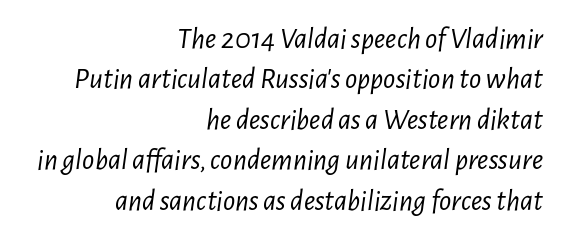
Character widths vary here, with narrow letters taking less room than wide ones. Nothing unusual about the tracking: characters are spaced as the font intends. Plain, unruled lines of type. A typesetter would mark this as italic. Stroke thickness stays within the range of a standard reading face or lighter.
